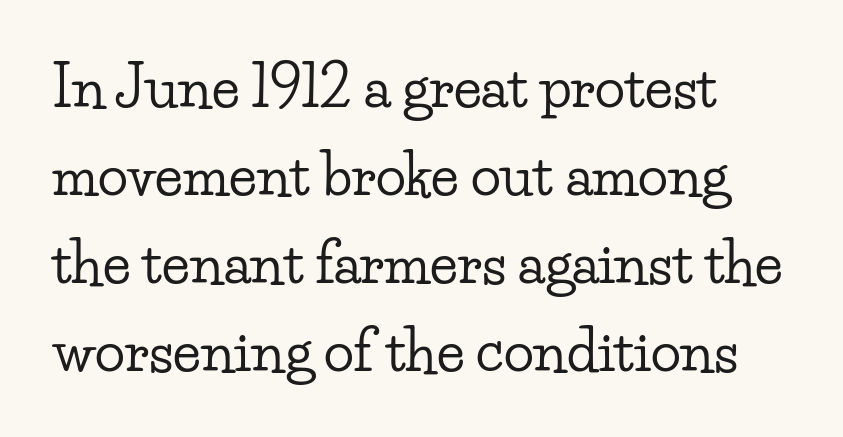
If you measured baseline to baseline, you'd find a middling distance. Quick note: underline off. This sample uses a serif face. The axis of the letterforms is exactly vertical. Note the varied advance widths — an 'i' is clearly narrower than an 'm'. Each word holds together tightly as a unit, with standard inter-letter gaps.
